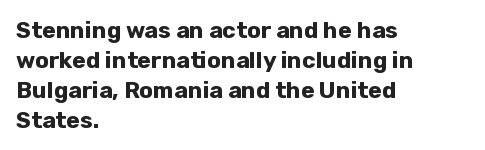
Q: Is the text bold? A: Yes.
Q: Is the text italic (slanted)? A: No, it is upright.
Q: Is the text underlined? A: No.
Q: How is the paragraph aligned? A: Left-aligned.
Q: Is the spacing between letters normal or unusually wide? A: Normal.
Q: Is the spacing between lines tight, normal or loose? A: Normal.
